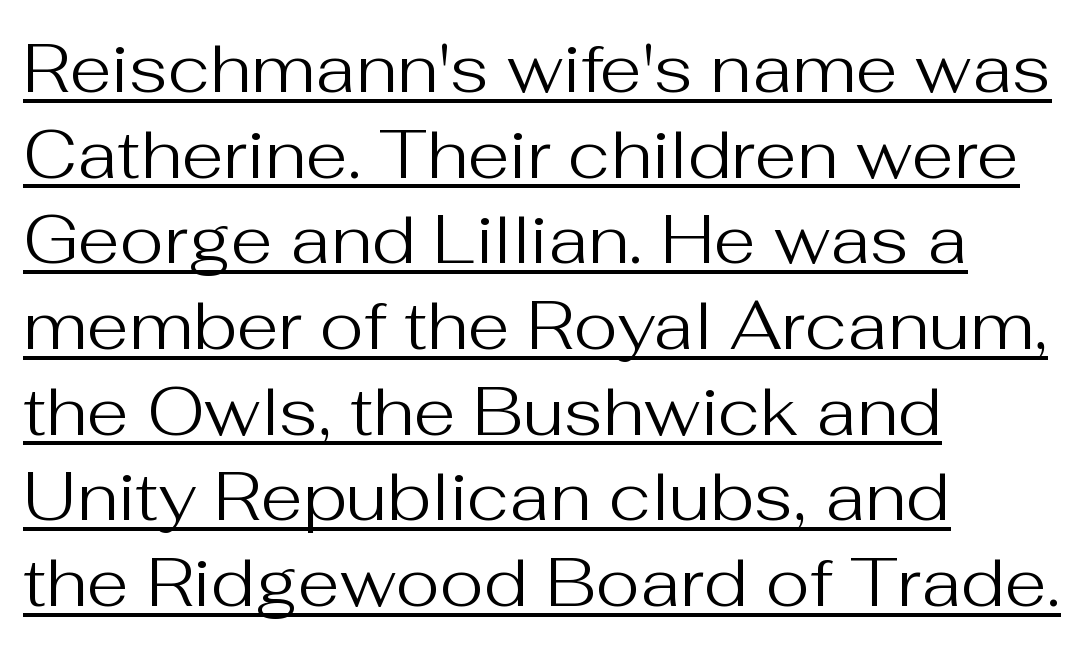
Q: Is the text bold? A: No.
Q: Is the text italic (slanted)? A: No, it is upright.
Q: Is the typeface a serif or a sans-serif typeface? A: Sans-serif.
Q: Is the text underlined? A: Yes.
Q: How is the paragraph aligned? A: Left-aligned.
Q: Is the spacing between letters normal or unusually wide? A: Normal.
Q: Is the spacing between lines tight, normal or loose? A: Normal.
Q: Width (condensed, normal, or wide)? A: Normal.
Q: Stroke contrast? A: Medium.
Q: x-height? A: Medium.
Q: Monospaced? A: No.
